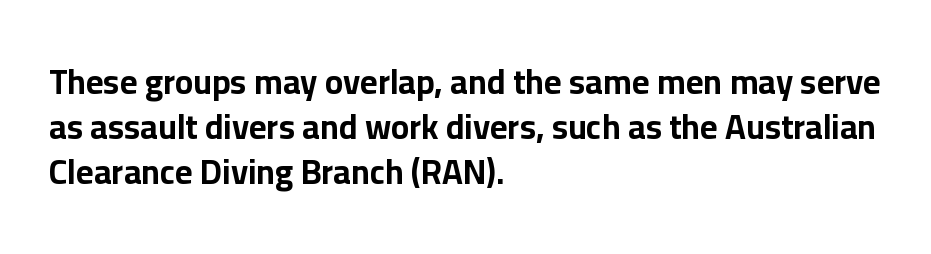
The image shows 34 px bold sans-serif type, upright; set left-aligned, normal line spacing (1.33x), normal letter spacing, not underlined; low stroke contrast and a medium x-height.
